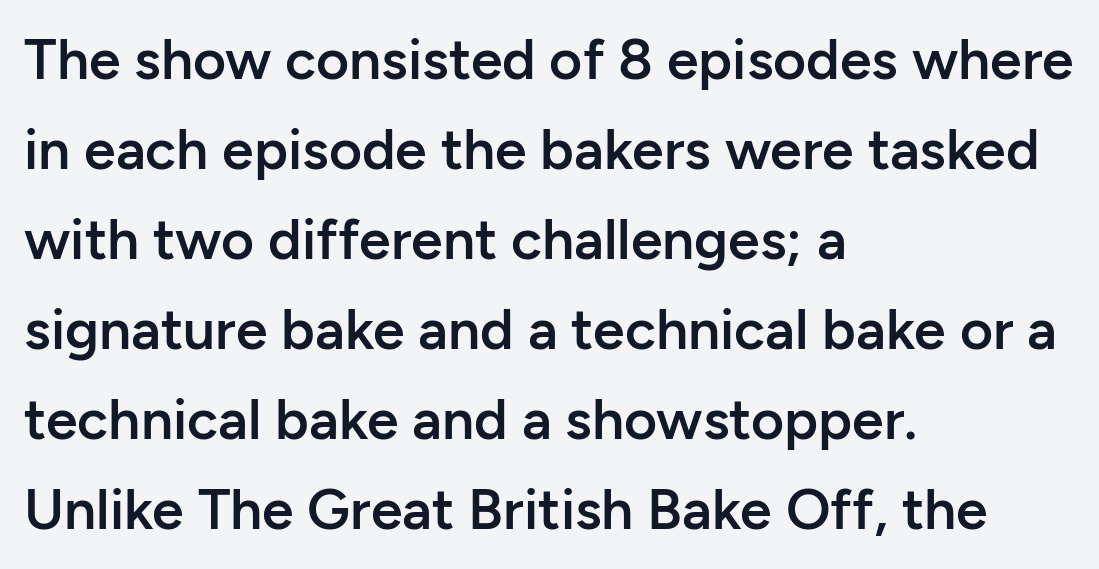
Any mark beneath the type? The region is blank. If you drew a line through each stem, it would be perfectly vertical. Visually the block forms a straight wall on the left and a jagged coastline on the right. What kind of face is this? One without serifs — a sans. Proportional: the letters do not fall into vertical columns.
